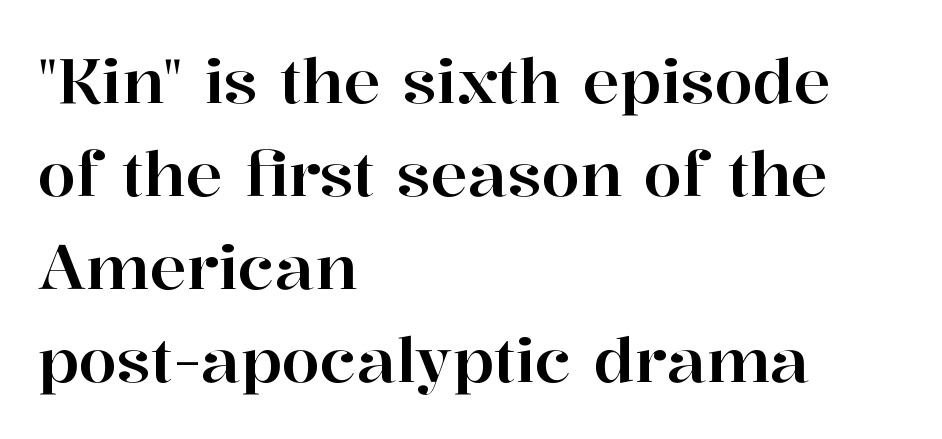
The image shows 62 px serif type, upright; set left-aligned, normal line spacing (1.5x), normal letter spacing, not underlined; high stroke contrast and a medium x-height.
